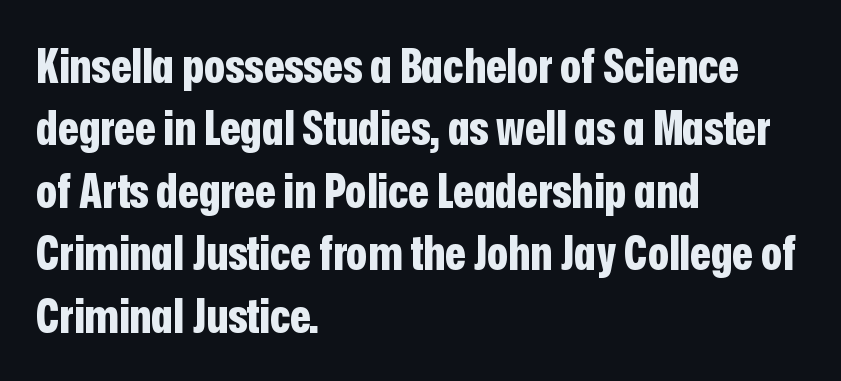
Q: Is the text bold? A: Yes.
Q: Is the text italic (slanted)? A: No, it is upright.
Q: Is the typeface a serif or a sans-serif typeface? A: Sans-serif.
Q: Is the text underlined? A: No.
Q: How is the paragraph aligned? A: Left-aligned.
Q: Is the spacing between letters normal or unusually wide? A: Normal.
Q: Is the spacing between lines tight, normal or loose? A: Normal.
Q: Width (condensed, normal, or wide)? A: Condensed.
Q: Stroke contrast? A: Low.
Q: x-height? A: Medium.
Q: Monospaced? A: No.
